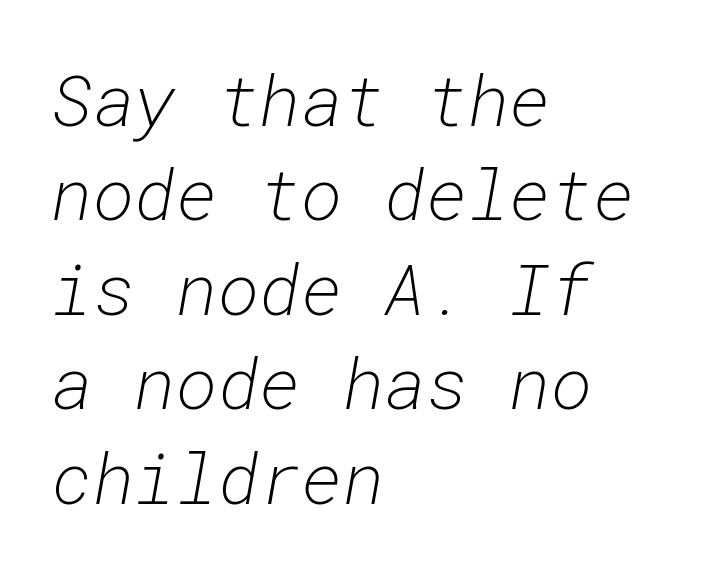
Q: Is the text bold? A: No.
Q: Is the text italic (slanted)? A: Yes, it leans right by about 10 degrees.
Q: Is the text underlined? A: No.
Q: How is the paragraph aligned? A: Left-aligned.
Q: Is the spacing between letters normal or unusually wide? A: Normal.
Q: Is the spacing between lines tight, normal or loose? A: Normal.
Q: Width (condensed, normal, or wide)? A: Normal.
Q: Stroke contrast? A: Low.
Q: x-height? A: Medium.
Q: Monospaced? A: Yes.
